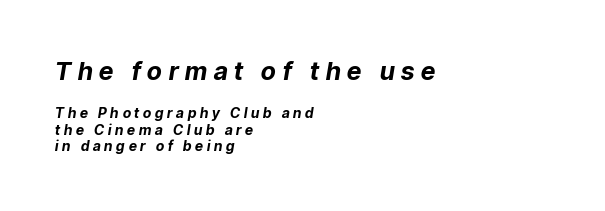
{"italic": "yes", "lean": "right", "slant_degrees": 9, "bold": "yes", "underline": "no", "align": "left", "line_spacing_ratio": 1.17, "letter_spacing": "wide", "letter_spacing_em": 0.27, "larger_block": "first", "size_ratio": 1.79, "glyph_px": 25}
